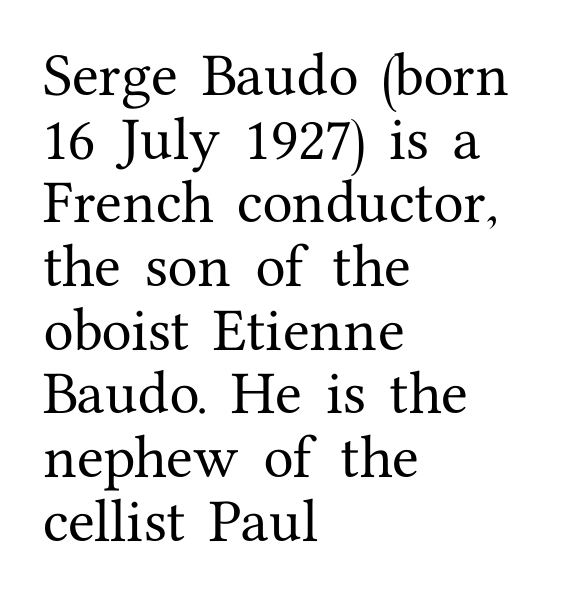
Q: Is the text italic (slanted)? A: No, it is upright.
Q: Is the typeface a serif or a sans-serif typeface? A: Serif.
Q: Is the text underlined? A: No.
Q: How is the paragraph aligned? A: Left-aligned.
Q: Is the spacing between letters normal or unusually wide? A: Normal.
Q: Is the spacing between lines tight, normal or loose? A: Normal.
Q: Width (condensed, normal, or wide)? A: Normal.
Q: Stroke contrast? A: Medium.
Q: x-height? A: Medium.
Q: Monospaced? A: No.
